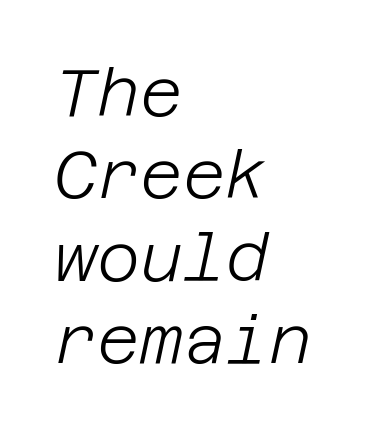
{"italic": "yes", "lean": "right", "slant_degrees": 12, "bold": "no", "weight": "light", "width": "normal", "stroke_contrast": "low", "x_height": "large", "underline": "no", "align": "left", "line_spacing": "normal", "line_spacing_ratio": 1.25, "letter_spacing": "normal", "letter_spacing_em": 0.0, "glyph_px": 66}
